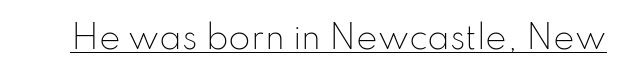
The image shows 32 px light sans-serif type, upright; set normal letter spacing, underlined; low stroke contrast and a small x-height.
